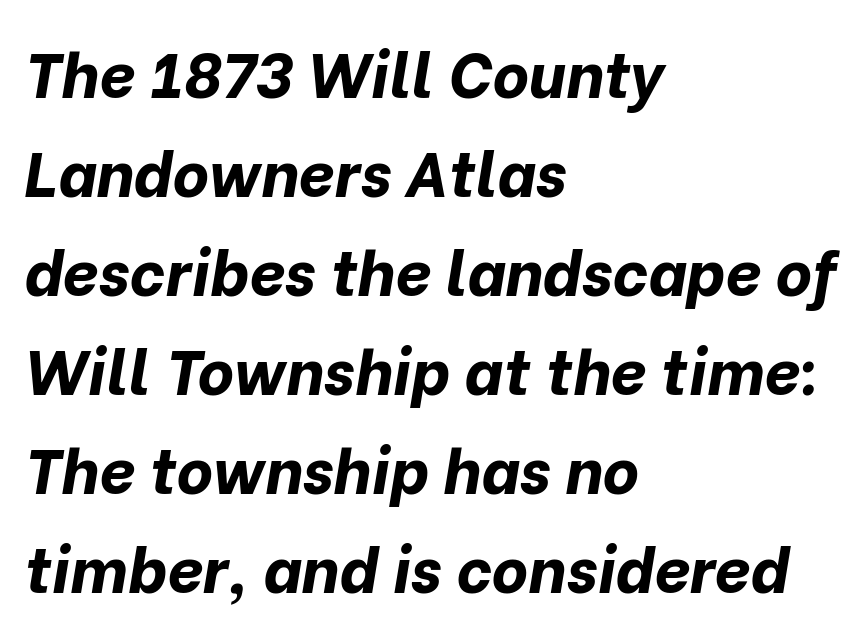
Q: Is the text bold? A: Yes.
Q: Is the text italic (slanted)? A: Yes, it leans right by about 10 degrees.
Q: Is the text underlined? A: No.
Q: How is the paragraph aligned? A: Left-aligned.
Q: Is the spacing between letters normal or unusually wide? A: Normal.
Q: Is the spacing between lines tight, normal or loose? A: Normal.
Q: Width (condensed, normal, or wide)? A: Normal.
Q: Stroke contrast? A: Low.
Q: x-height? A: Medium.
Q: Monospaced? A: No.
